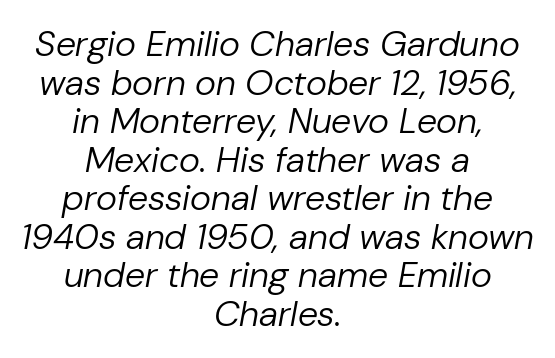
{"italic": "yes", "lean": "right", "slant_degrees": 10, "bold": "no", "weight": "regular", "width": "normal", "stroke_contrast": "low", "x_height": "medium", "monospaced": "no", "underline": "no", "align": "center", "line_spacing": "tight", "line_spacing_ratio": 1.07, "letter_spacing": "normal", "letter_spacing_em": 0.0, "glyph_px": 36}
